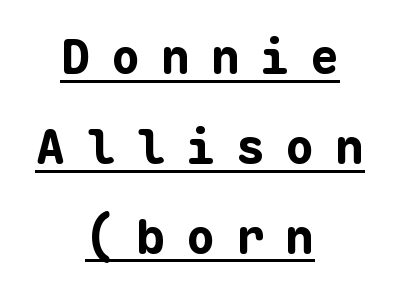
Q: Is the text bold? A: Yes.
Q: Is the text italic (slanted)? A: No, it is upright.
Q: Is the typeface a serif or a sans-serif typeface? A: Sans-serif.
Q: Is the text underlined? A: Yes.
Q: How is the paragraph aligned? A: Centered.
Q: Is the spacing between letters normal or unusually wide? A: Unusually wide.
Q: Width (condensed, normal, or wide)? A: Normal.
Q: Stroke contrast? A: Low.
Q: x-height? A: Medium.
Q: Monospaced? A: Yes.
